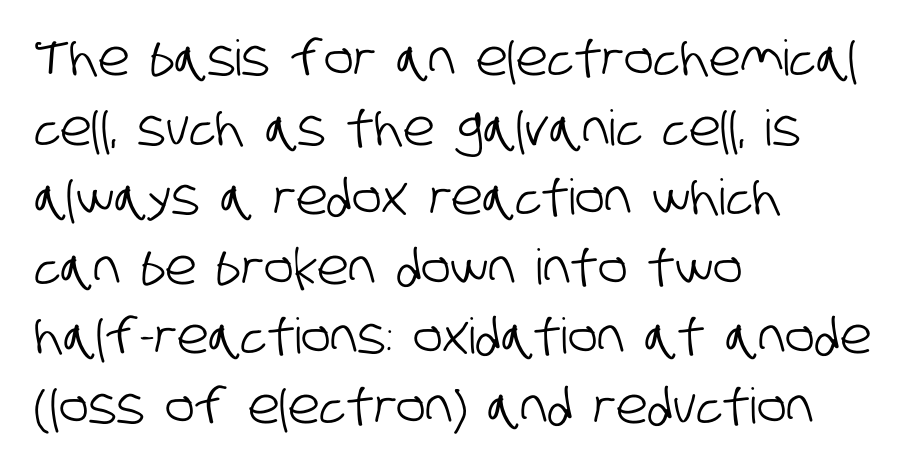
{"serif": "no", "width": "condensed", "stroke_contrast": "low", "x_height": "large", "monospaced": "no", "underline": "no", "align": "left", "line_spacing": "normal", "line_spacing_ratio": 1.42, "letter_spacing": "normal", "letter_spacing_em": 0.0, "glyph_px": 49}
